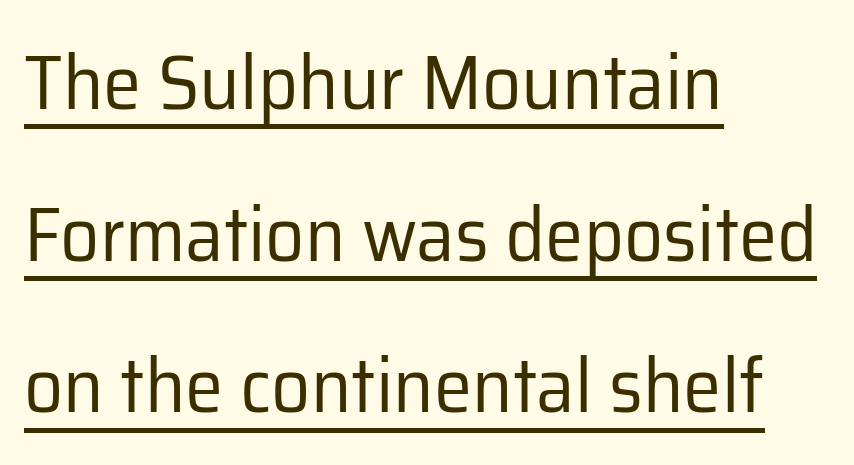
The lines are quadded left. Inter-character spacing is left at the font's built-in metrics. Weight: in the light-to-regular range. Does the lettering tilt? It doesn't — this is upright. Regarding leading, the lines here are spaced well apart.
